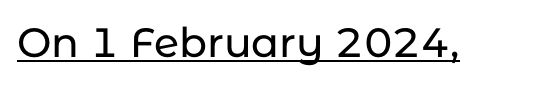
Q: Is the text italic (slanted)? A: No, it is upright.
Q: Is the typeface a serif or a sans-serif typeface? A: Sans-serif.
Q: Is the text underlined? A: Yes.
Q: Is the spacing between letters normal or unusually wide? A: Normal.
Q: Width (condensed, normal, or wide)? A: Normal.
Q: Stroke contrast? A: Low.
Q: x-height? A: Medium.
Q: Monospaced? A: No.
